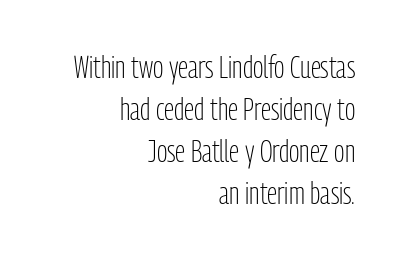
The image shows 31 px light, condensed sans-serif type, upright; set right-aligned, normal line spacing (1.36x), normal letter spacing, not underlined; low stroke contrast and a medium x-height.
